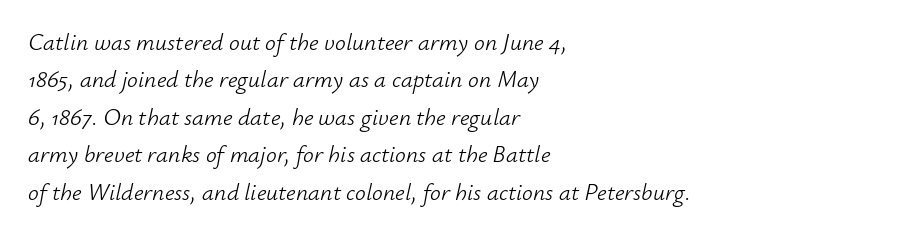
{"italic": "yes", "lean": "right", "slant_degrees": 12, "bold": "no", "underline": "no", "align": "left", "line_spacing": "normal", "line_spacing_ratio": 1.56, "letter_spacing": "normal", "letter_spacing_em": 0.0, "glyph_px": 24}
